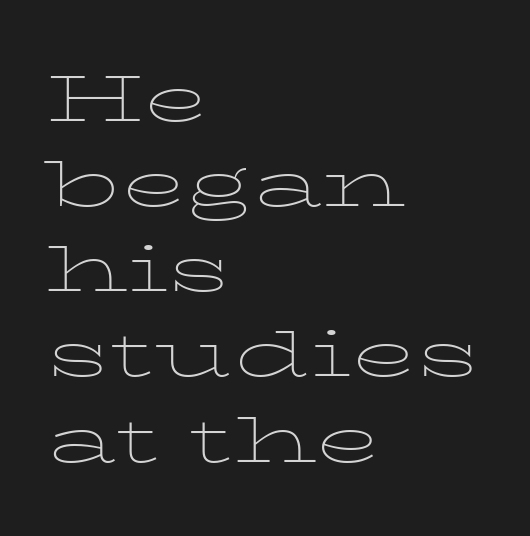
The image shows 66 px thin, wide serif type, upright; set left-aligned, normal line spacing (1.29x), normal letter spacing, not underlined; low stroke contrast and a medium x-height.
